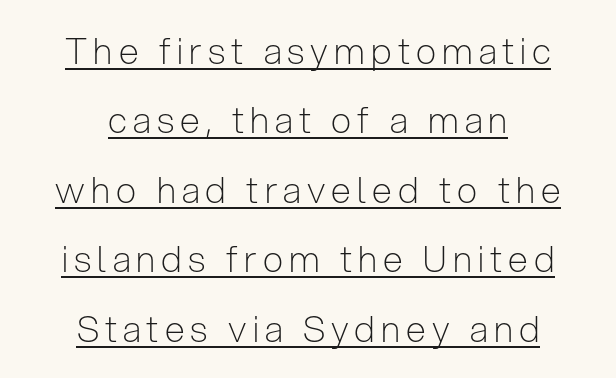
Q: Is the text bold? A: No.
Q: Is the text italic (slanted)? A: No, it is upright.
Q: Is the typeface a serif or a sans-serif typeface? A: Sans-serif.
Q: Is the text underlined? A: Yes.
Q: How is the paragraph aligned? A: Centered.
Q: Is the spacing between lines tight, normal or loose? A: Loose.
Q: Width (condensed, normal, or wide)? A: Condensed.
Q: Stroke contrast? A: Low.
Q: x-height? A: Medium.
Q: Monospaced? A: No.
